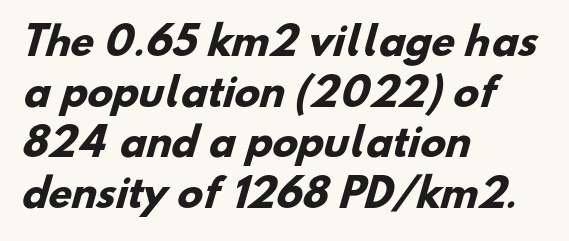
Is the block centered? No — it sits flush against the left margin. These lines sit exactly where default settings would place them. You could call the tracking neutral — neither tight nor loose. I'd describe the lettering as bold — thick and assertive. Character widths vary here, with narrow letters taking less room than wide ones. The characters display no serif detailing; their extremities are plain.
